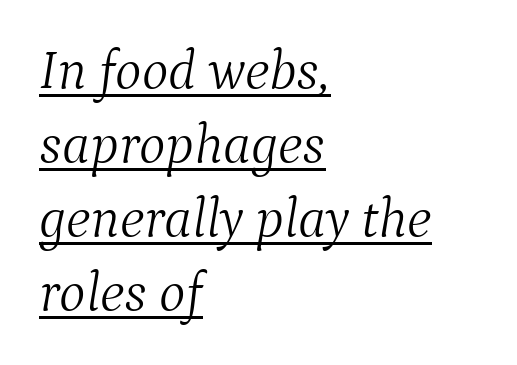
{"serif": "yes", "italic": "yes", "lean": "right", "slant_degrees": 9, "bold": "no", "weight": "light", "width": "normal", "stroke_contrast": "medium", "x_height": "medium", "monospaced": "no", "underline": "yes", "align": "left", "line_spacing": "normal", "line_spacing_ratio": 1.32, "letter_spacing": "normal", "letter_spacing_em": 0.0, "glyph_px": 56}
